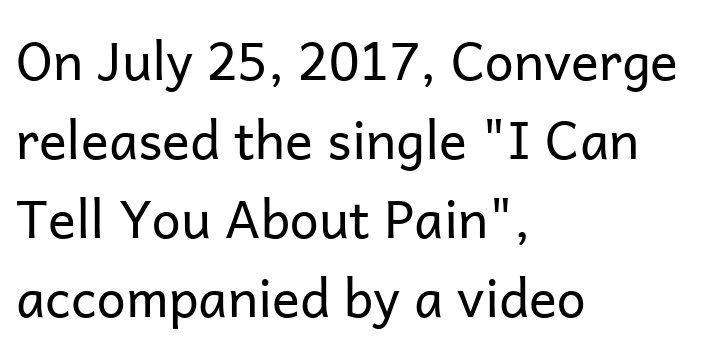
Q: Is the text bold? A: No.
Q: Is the text italic (slanted)? A: No, it is upright.
Q: Is the typeface a serif or a sans-serif typeface? A: Sans-serif.
Q: Is the text underlined? A: No.
Q: How is the paragraph aligned? A: Left-aligned.
Q: Is the spacing between letters normal or unusually wide? A: Normal.
Q: Is the spacing between lines tight, normal or loose? A: Normal.
Q: Width (condensed, normal, or wide)? A: Normal.
Q: Stroke contrast? A: Low.
Q: x-height? A: Medium.
Q: Monospaced? A: No.
